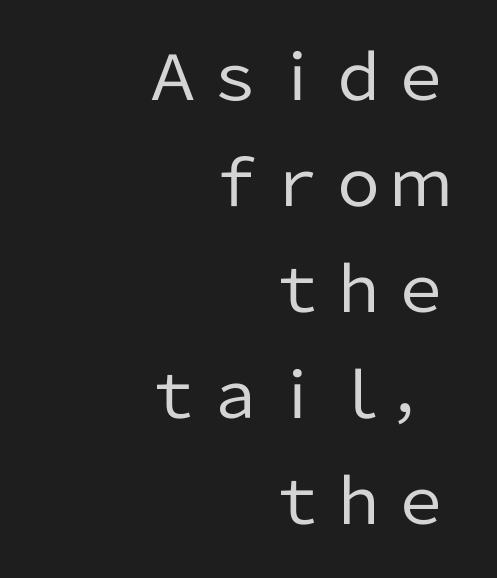
{"serif": "no", "italic": "no", "bold": "no", "weight": "regular", "width": "normal", "stroke_contrast": "low", "x_height": "medium", "monospaced": "no", "underline": "no", "align": "right", "line_spacing_ratio": 1.71, "letter_spacing": "normal", "letter_spacing_em": 0.0, "glyph_px": 62}
